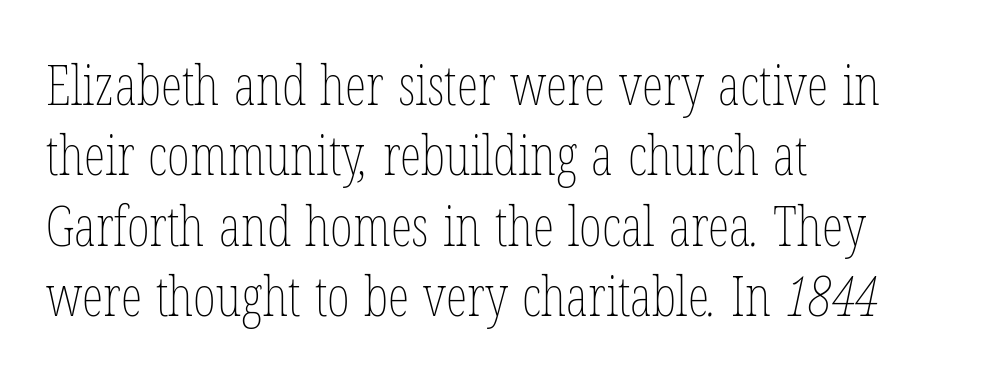
{"bold": "no", "weight": "thin", "width": "condensed", "stroke_contrast": "low", "x_height": "medium", "monospaced": "no", "underline": "no", "align": "left", "line_spacing": "normal", "line_spacing_ratio": 1.28, "letter_spacing": "normal", "letter_spacing_em": 0.0, "glyph_px": 55}
